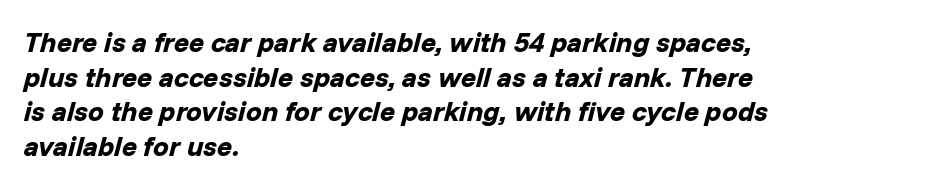
Q: Is the text bold? A: Yes.
Q: Is the text italic (slanted)? A: Yes, it leans right by about 14 degrees.
Q: Is the text underlined? A: No.
Q: How is the paragraph aligned? A: Left-aligned.
Q: Is the spacing between letters normal or unusually wide? A: Normal.
Q: Width (condensed, normal, or wide)? A: Normal.
Q: Stroke contrast? A: Low.
Q: x-height? A: Medium.
Q: Monospaced? A: No.
